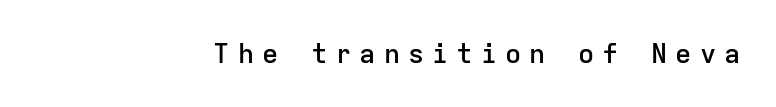
Rendered with straight, roman letterforms. The typesetter chose a ragged-left arrangement here. This sample uses expanded letter spacing, leaving extra air between glyphs. Summary of weight: moderately heavy, a semibold.
